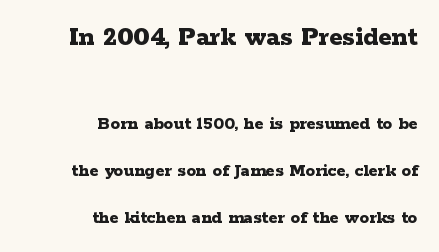
Does the leading feel generous? Absolutely, it's lavish. The letters are bold, with thick, heavy strokes. Where is the straight margin? On the right. Beneath every word, the page is bare.
